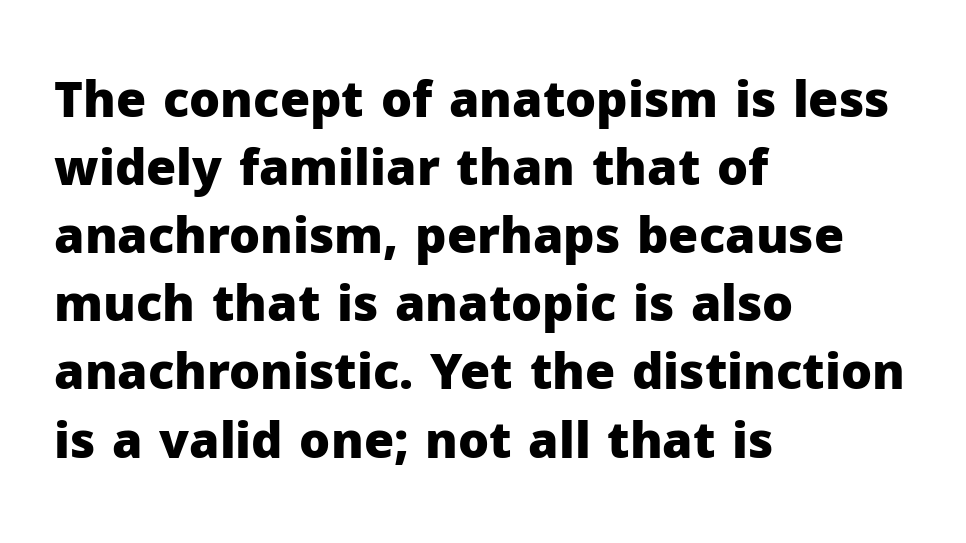
The image shows 49 px heavy sans-serif type, upright; set left-aligned, normal line spacing (1.39x), normal letter spacing, not underlined; low stroke contrast and a medium x-height.
